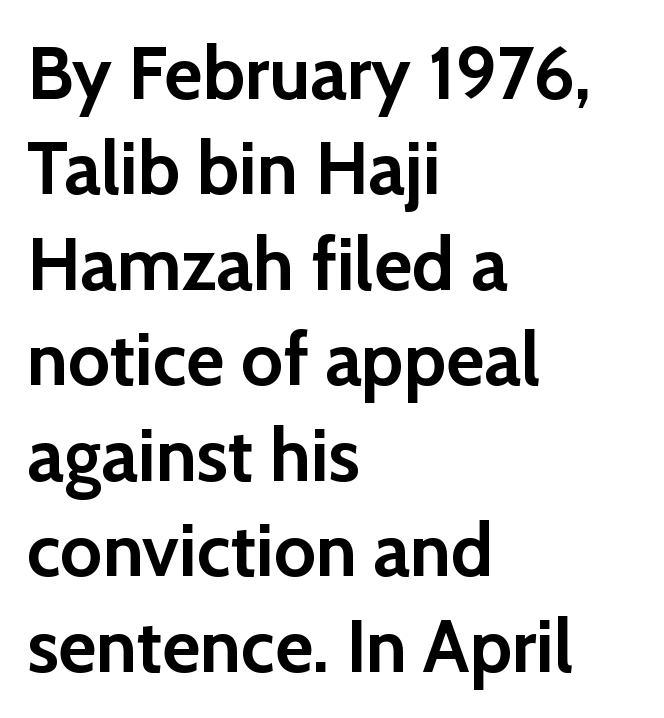
Glyph-to-glyph distance matches everyday printed text. The type family on display is of the sans-serif kind. Layout note: lines flush left. The glyphs are unaccompanied by any horizontal stroke below them. The vertical gap from one line to the next is medium. This sample uses an upright cut, with every glyph sitting square on the baseline.
